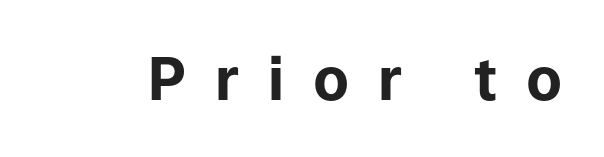
The image shows 59 px bold sans-serif type, upright; set unusually wide letter spacing (+0.49 em), not underlined; low stroke contrast and a medium x-height.
